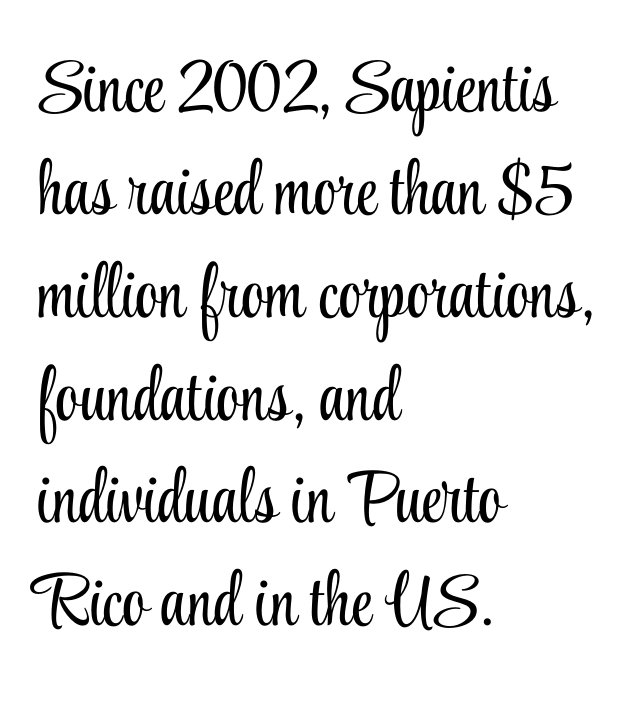
Normally led — the rows are evenly, conventionally spaced. Think of a printed novel: that variable character pitch is what you see here. Is the type heavy? It reads as light-to-regular instead. Leftover space on each line is placed entirely after the last word.
